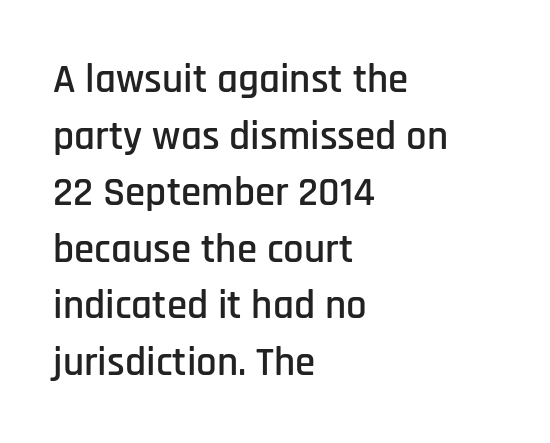
The lines in this sample share a left origin and differ only in where they stop. Glance below the letters and you will spot only blank space. The face used here is rendered with its standard letterfit. Normally led — the rows are evenly, conventionally spaced. Character widths vary here, with narrow letters taking less room than wide ones. This is sans-serif lettering, the kind often seen on screens and signage.
